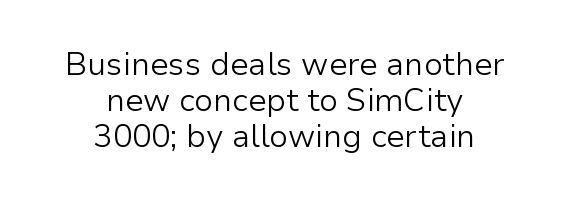
Q: Is the text bold? A: No.
Q: Is the text italic (slanted)? A: No, it is upright.
Q: Is the typeface a serif or a sans-serif typeface? A: Sans-serif.
Q: Is the text underlined? A: No.
Q: How is the paragraph aligned? A: Centered.
Q: Is the spacing between letters normal or unusually wide? A: Normal.
Q: Is the spacing between lines tight, normal or loose? A: Tight.
Q: Width (condensed, normal, or wide)? A: Normal.
Q: Stroke contrast? A: Low.
Q: x-height? A: Medium.
Q: Monospaced? A: No.
